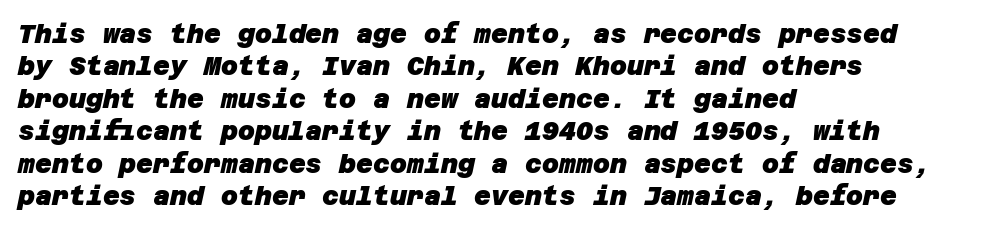
{"bold": "yes", "underline": "no", "align": "left", "line_spacing": "normal", "line_spacing_ratio": 1.25, "letter_spacing": "normal", "letter_spacing_em": 0.0, "glyph_px": 26}
